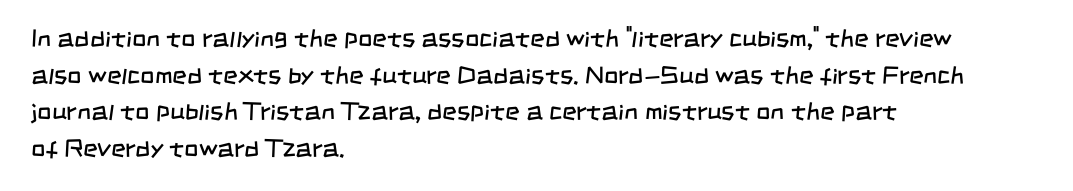
Q: Is the text bold? A: No.
Q: Is the text underlined? A: No.
Q: How is the paragraph aligned? A: Left-aligned.
Q: Is the spacing between letters normal or unusually wide? A: Normal.
Q: Is the spacing between lines tight, normal or loose? A: Normal.
